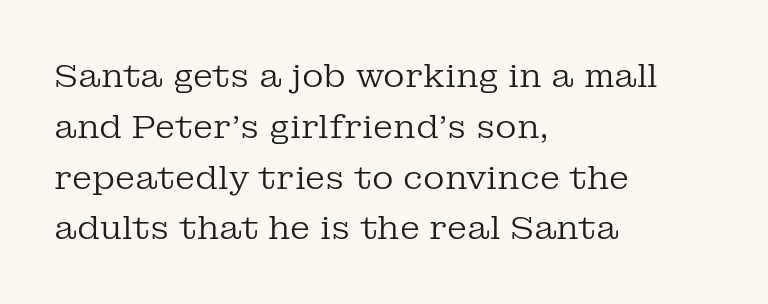
Q: Is the text bold? A: No.
Q: Is the text italic (slanted)? A: No, it is upright.
Q: Is the typeface a serif or a sans-serif typeface? A: Serif.
Q: Is the text underlined? A: No.
Q: How is the paragraph aligned? A: Left-aligned.
Q: Is the spacing between letters normal or unusually wide? A: Normal.
Q: Is the spacing between lines tight, normal or loose? A: Normal.
Q: Width (condensed, normal, or wide)? A: Normal.
Q: Stroke contrast? A: Low.
Q: x-height? A: Medium.
Q: Monospaced? A: No.
